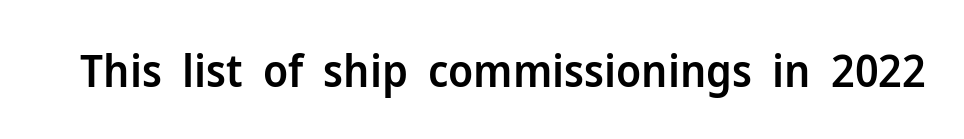
Q: Is the text bold? A: Semi-bold.
Q: Is the text italic (slanted)? A: No, it is upright.
Q: Is the typeface a serif or a sans-serif typeface? A: Sans-serif.
Q: Is the text underlined? A: No.
Q: Is the spacing between letters normal or unusually wide? A: Normal.
Q: Width (condensed, normal, or wide)? A: Normal.
Q: Stroke contrast? A: Low.
Q: x-height? A: Medium.
Q: Monospaced? A: No.
